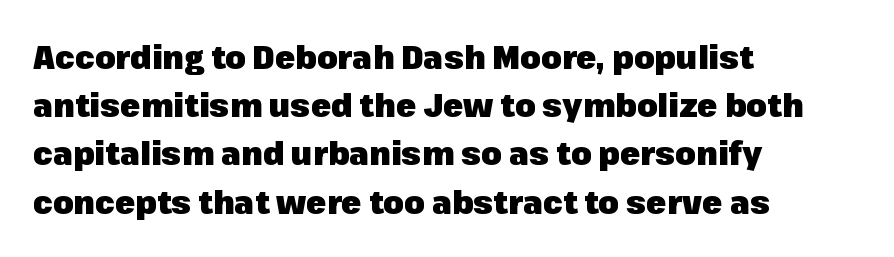
Students, note that the glyphs here touch the page at normal intervals. Unlike italic type, these characters show no tilt at all. Is this a fixed-width face? No — the glyphs have proportional, varying widths. The typeface chosen for these lines omits serifs.
